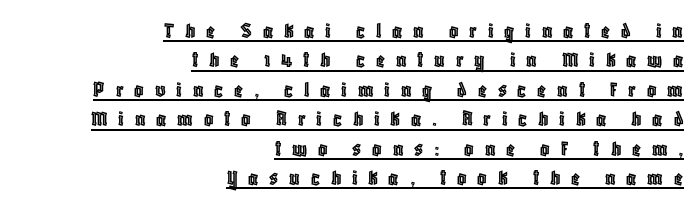
{"italic": "no", "underline": "yes", "align": "right", "line_spacing": "normal", "line_spacing_ratio": 1.28, "letter_spacing": "wide", "letter_spacing_em": 0.47, "glyph_px": 23}
